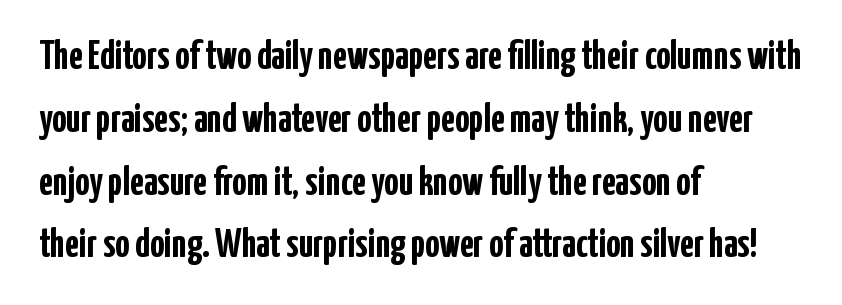
The image shows 40 px semibold, condensed sans-serif type, upright; set left-aligned, normal line spacing (1.57x), normal letter spacing, not underlined; low stroke contrast and a medium x-height.
